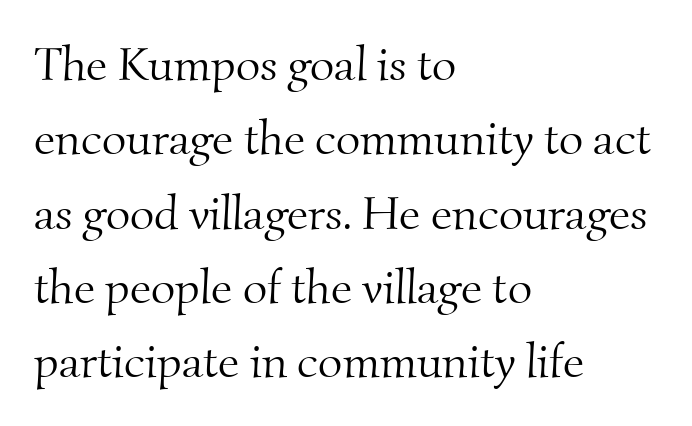
The image shows 47 px light serif type; set left-aligned, normal line spacing (1.58x), normal letter spacing, not underlined; medium stroke contrast and a small x-height.
